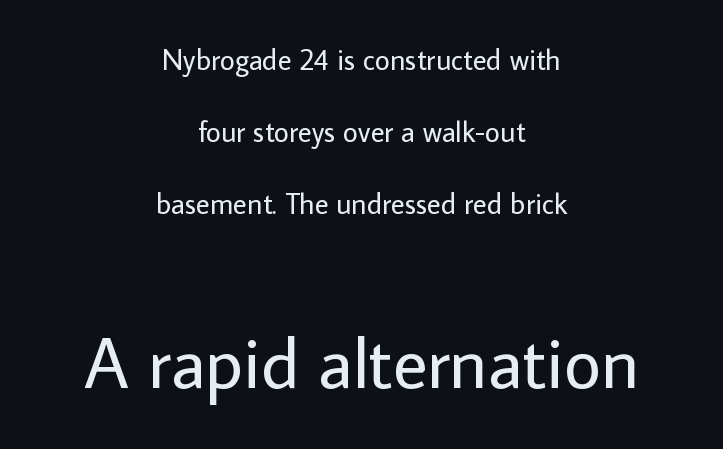
{"serif": "no", "italic": "no", "bold": "no", "weight": "regular", "width": "normal", "stroke_contrast": "low", "x_height": "medium", "monospaced": "no", "underline": "no", "align": "center", "line_spacing": "loose", "line_spacing_ratio": 2.49, "letter_spacing": "normal", "letter_spacing_em": 0.0, "larger_block": "second", "size_ratio": 2.48, "glyph_px": 72}
